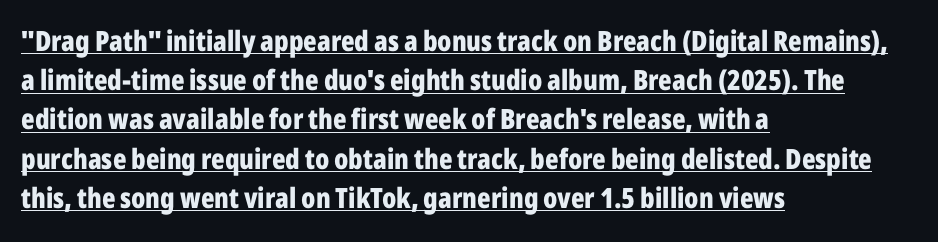
Q: Is the text bold? A: Yes.
Q: Is the text italic (slanted)? A: No, it is upright.
Q: Is the typeface a serif or a sans-serif typeface? A: Sans-serif.
Q: Is the text underlined? A: Yes.
Q: How is the paragraph aligned? A: Left-aligned.
Q: Is the spacing between letters normal or unusually wide? A: Normal.
Q: Is the spacing between lines tight, normal or loose? A: Normal.
Q: Width (condensed, normal, or wide)? A: Condensed.
Q: Stroke contrast? A: Low.
Q: x-height? A: Medium.
Q: Monospaced? A: No.
